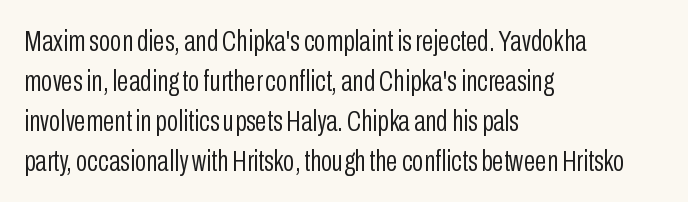
The image shows 30 px light, condensed sans-serif type, upright; set left-aligned, normal line spacing (1.33x), normal letter spacing, not underlined; low stroke contrast and a medium x-height.
